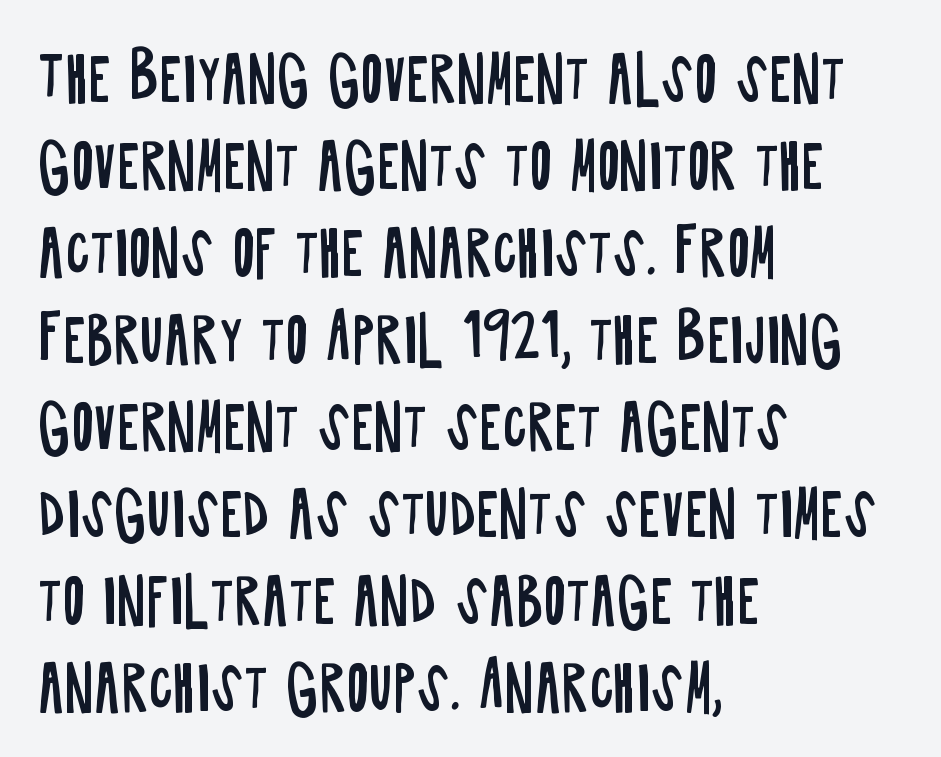
{"serif": "no", "italic": "no", "bold": "no", "weight": "regular", "width": "condensed", "stroke_contrast": "low", "x_height": "large", "monospaced": "no", "underline": "no", "align": "left", "line_spacing": "normal", "line_spacing_ratio": 1.45, "letter_spacing": "normal", "letter_spacing_em": 0.0, "glyph_px": 60}
